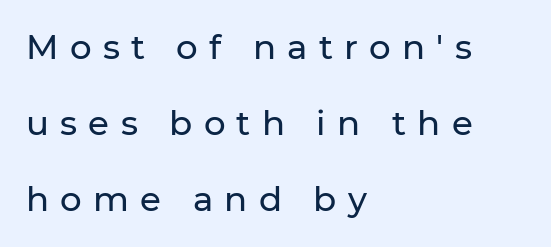
Only glyphs here, with clear space below each row. The horizontal fit of the characters is loose and conspicuously gappy. Line beginnings align vertically; line endings do not. Do the characters align in a grid? No, the font is proportional. The characters display no serif detailing; their extremities are plain.
